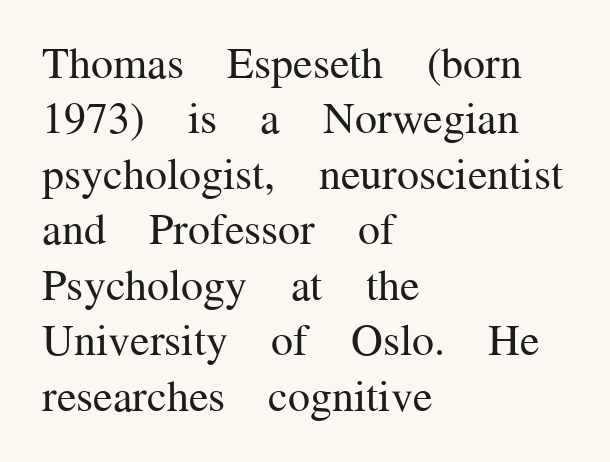
The strokes are not fattened; the text isn't bold. A bare baseline throughout the passage. This sample uses a serif face. Caption: multi-line text, flush left, ragged right. You could call the tracking neutral — neither tight nor loose.
